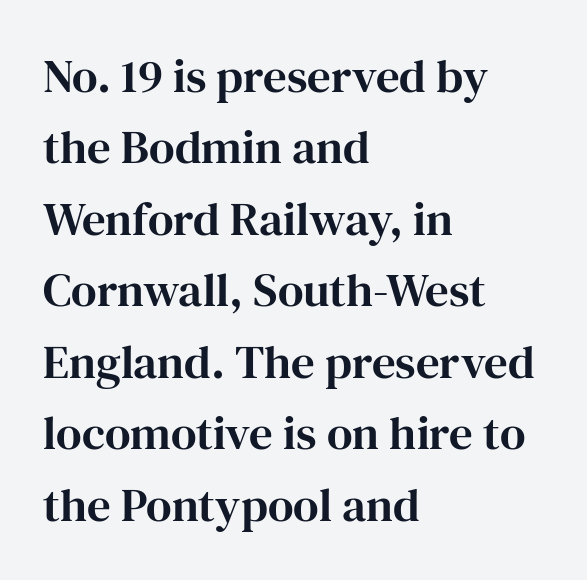
The image shows 47 px serif type, upright; set left-aligned, normal line spacing (1.52x), normal letter spacing, not underlined; high stroke contrast and a medium x-height.
